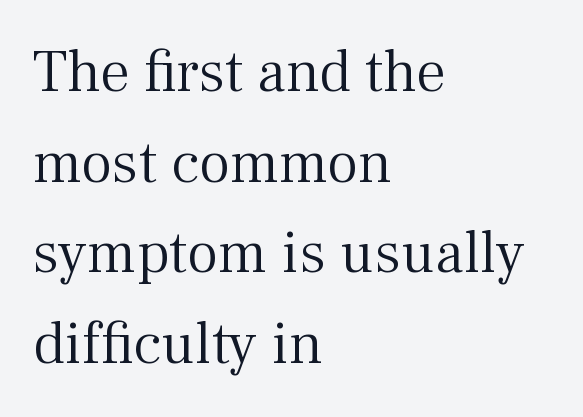
The image shows 60 px light serif type, upright; set left-aligned, normal line spacing (1.51x), normal letter spacing, not underlined; medium stroke contrast and a medium x-height.
